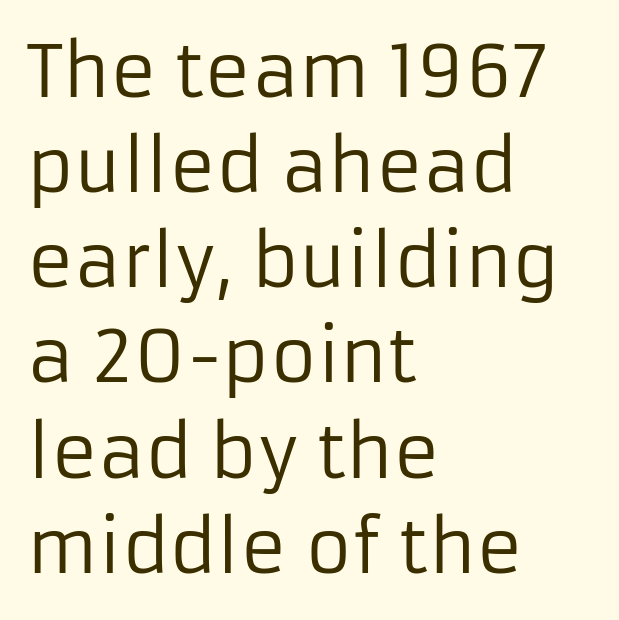
Q: Is the text bold? A: No.
Q: Is the text italic (slanted)? A: No, it is upright.
Q: Is the typeface a serif or a sans-serif typeface? A: Sans-serif.
Q: Is the text underlined? A: No.
Q: How is the paragraph aligned? A: Left-aligned.
Q: Is the spacing between letters normal or unusually wide? A: Normal.
Q: Is the spacing between lines tight, normal or loose? A: Normal.
Q: Width (condensed, normal, or wide)? A: Normal.
Q: Stroke contrast? A: Low.
Q: x-height? A: Medium.
Q: Monospaced? A: No.
